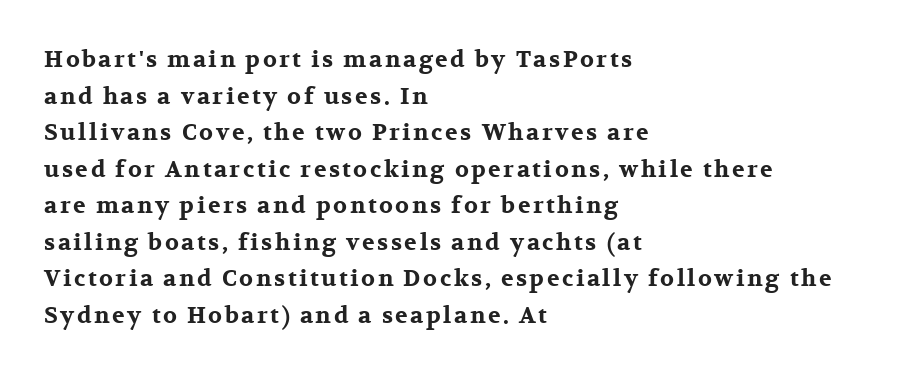
Interline gaps are of average width in this sample. The baseline area is clear. Notice how thick the strokes are: this is what a full bold looks like. In CSS terms this would be text-align: left.
